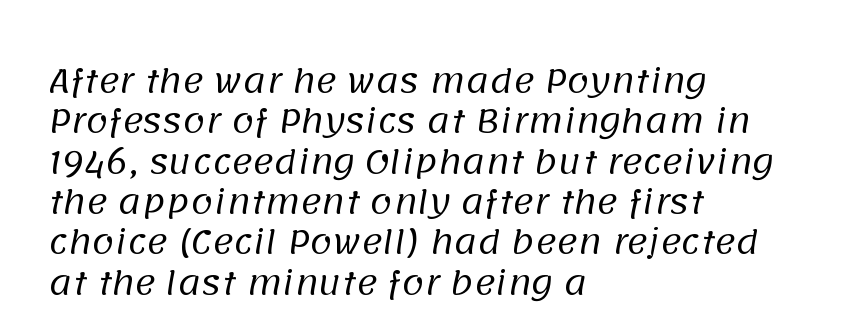
The image shows 32 px regular-weight sans-serif type; set left-aligned, normal line spacing (1.26x), normal letter spacing, not underlined; low stroke contrast and a large x-height.
